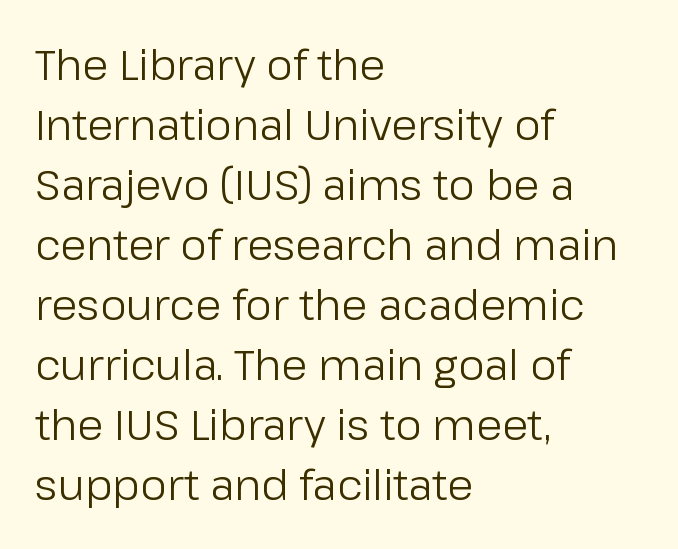
Q: Is the text bold? A: No.
Q: Is the text italic (slanted)? A: No, it is upright.
Q: Is the typeface a serif or a sans-serif typeface? A: Sans-serif.
Q: Is the text underlined? A: No.
Q: How is the paragraph aligned? A: Left-aligned.
Q: Is the spacing between letters normal or unusually wide? A: Normal.
Q: Is the spacing between lines tight, normal or loose? A: Normal.
Q: Width (condensed, normal, or wide)? A: Normal.
Q: Stroke contrast? A: Low.
Q: x-height? A: Medium.
Q: Monospaced? A: No.
